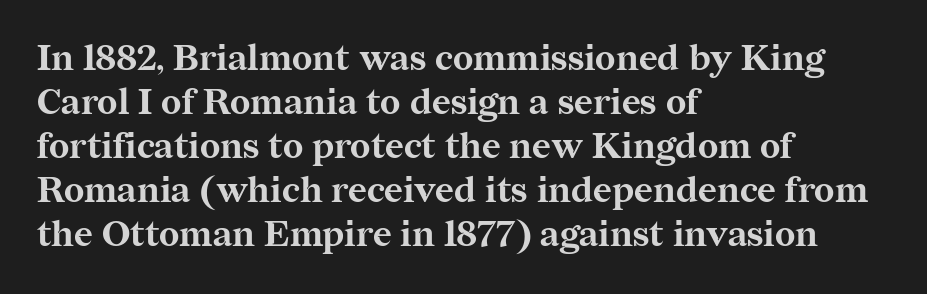
Strong, thick strokes mark this as bold type. These lines keep a tight, regular rhythm from letter to letter. Note: serifs present on the glyphs. Any mark beneath the type? The region is blank. Is this a fixed-width face? No — the glyphs have proportional, varying widths. Every stem runs plumb, perpendicular to the baseline.
